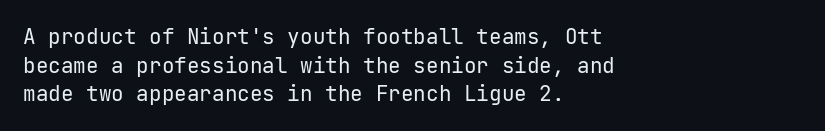
Q: Is the text bold? A: No.
Q: Is the text italic (slanted)? A: No, it is upright.
Q: Is the text underlined? A: No.
Q: How is the paragraph aligned? A: Left-aligned.
Q: Is the spacing between letters normal or unusually wide? A: Normal.
Q: Is the spacing between lines tight, normal or loose? A: Normal.
